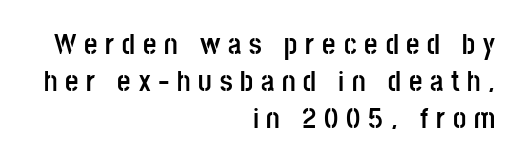
Reading down the block, your eye finds every line finishing at a fixed right position. These lines are rendered in a variable-pitch font. This is roman type, the default non-slanted kind. Quick note: interline space is typical. Notice how thick the strokes are: this is what a full bold looks like.
